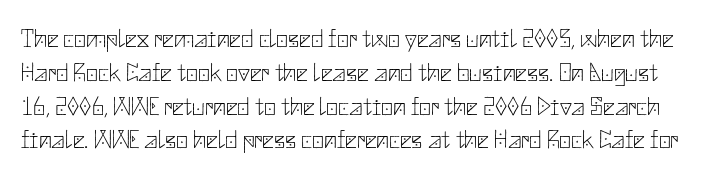
The line texture is even and compact thanks to regular tracking. Italic: no, the glyphs are upright roman. The foot of each line stays bare and open. The letters look calm and open, with moderate or lighter stems. The block of text has a typical density, with ordinary space between rows.
